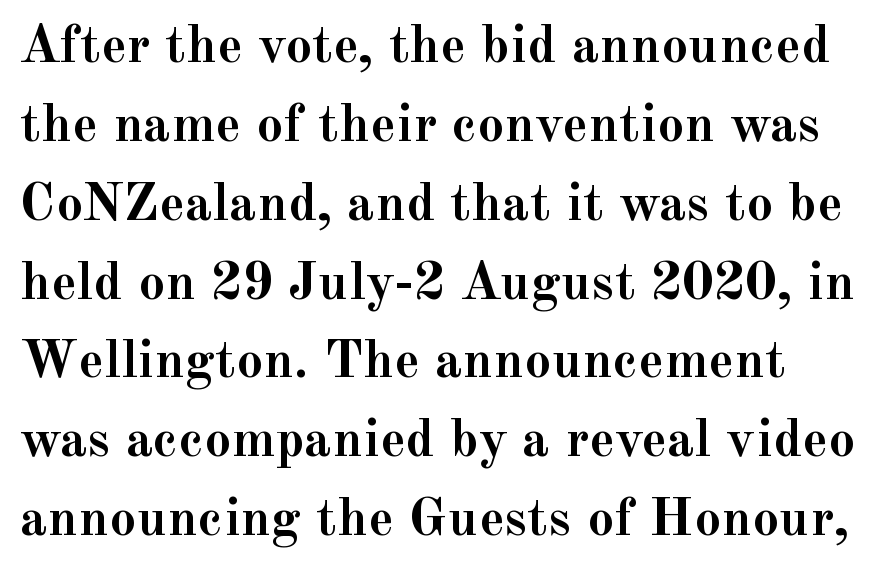
{"serif": "yes", "italic": "no", "bold": "yes", "weight": "semibold", "width": "normal", "x_height": "small", "monospaced": "no", "underline": "no", "line_spacing": "normal", "line_spacing_ratio": 1.46, "letter_spacing": "normal", "letter_spacing_em": 0.0, "glyph_px": 54}
